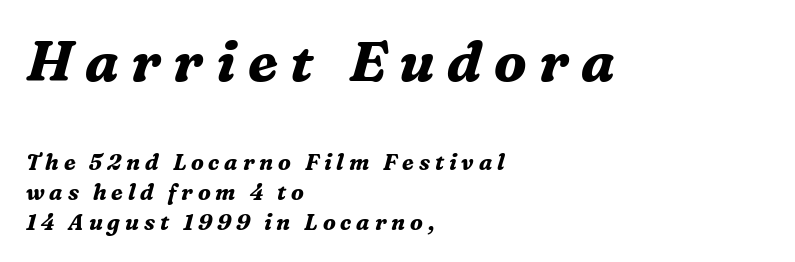
Substantial extra tracking has been applied to these lines. Here the designer chose a conventional face with non-uniform glyph widths. Leading matches the norm, producing a regular column. The typeface chosen for these lines features serifs. Descenders hang freely into open space. Observe the lean: these are italic letterforms.
